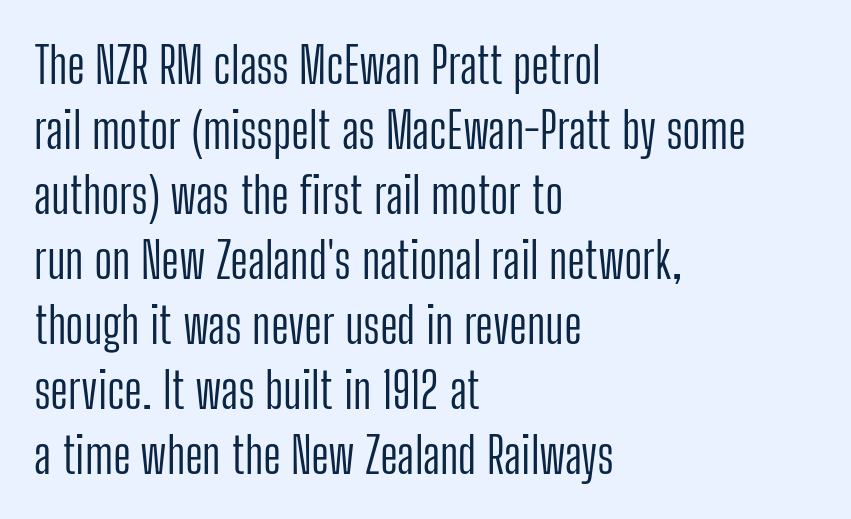
{"serif": "no", "italic": "no", "bold": "no", "weight": "light", "width": "condensed", "stroke_contrast": "low", "x_height": "medium", "monospaced": "no", "underline": "no", "align": "left", "line_spacing": "normal", "line_spacing_ratio": 1.3, "letter_spacing": "normal", "letter_spacing_em": 0.0, "glyph_px": 50}
